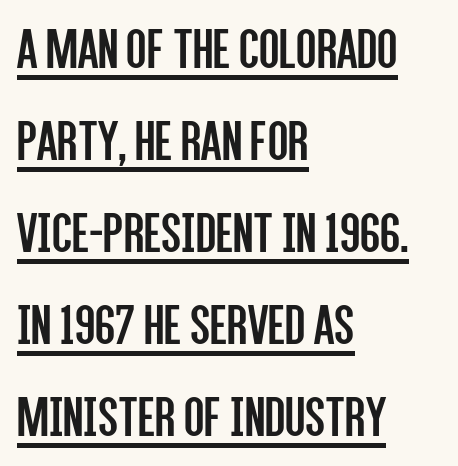
Is this a fixed-width face? No — the glyphs have proportional, varying widths. Left-aligned paragraph, ragged on the right. Regarding leading, the lines here are spaced in the standard way. What stands out about the letter spacing? Nothing — it is the standard amount. The glyphs in this specimen are sans serif. Tall strokes in this sample are plumb rather than angled.
